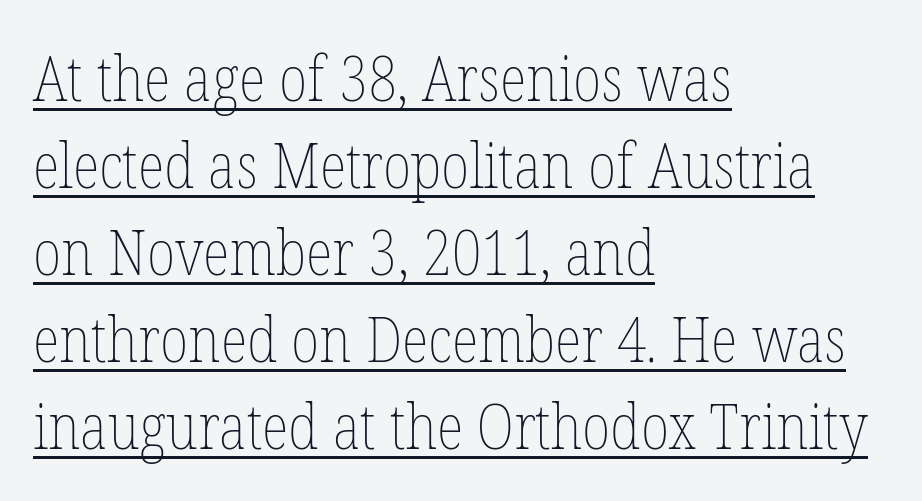
{"italic": "no", "bold": "no", "weight": "thin", "width": "condensed", "stroke_contrast": "low", "x_height": "medium", "monospaced": "no", "underline": "yes", "align": "left", "line_spacing": "normal", "line_spacing_ratio": 1.38, "letter_spacing": "normal", "letter_spacing_em": 0.0, "glyph_px": 63}
